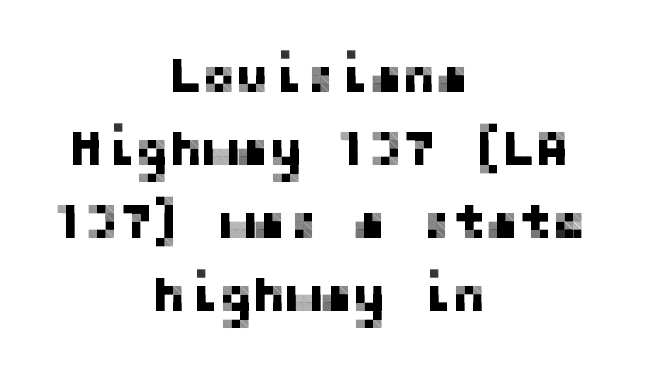
The image shows 50 px sans-serif type, upright; set centered, normal line spacing (1.46x), normal letter spacing, not underlined; low stroke contrast and a medium x-height.
